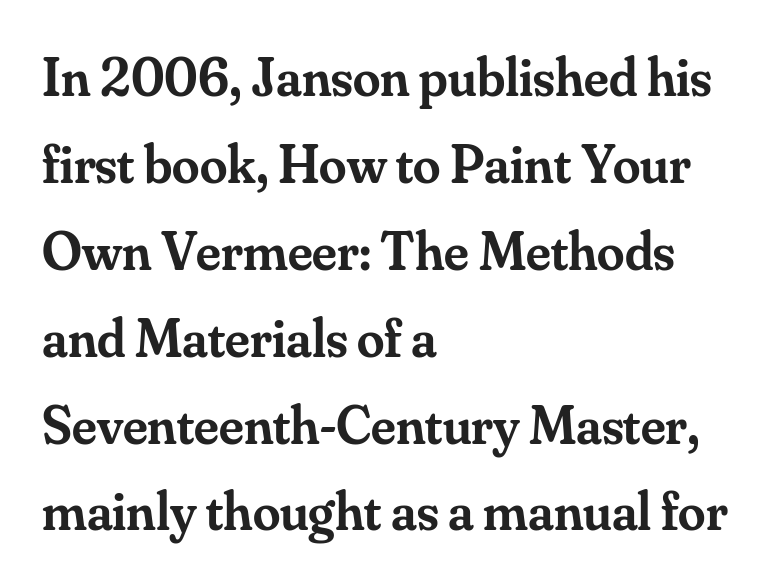
The image shows 55 px semibold serif type, upright; set left-aligned, normal line spacing (1.58x), normal letter spacing, not underlined; medium stroke contrast and a small x-height.
